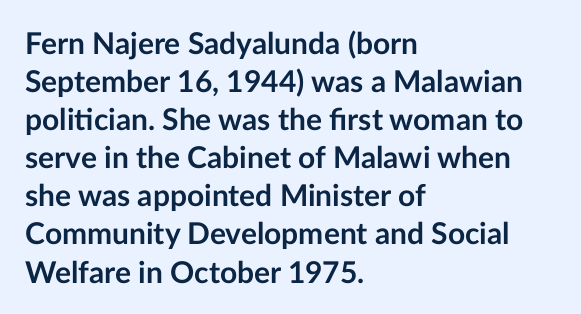
Spacing verdict: proportional, widths tailored to each character. Notice how descenders clear the ascenders below comfortably — that's standard leading. These words are printed bold, with thick strokes throughout. Is there any slant? The stems are plumb. You could call the tracking neutral — neither tight nor loose. Descenders hang freely into open space.
